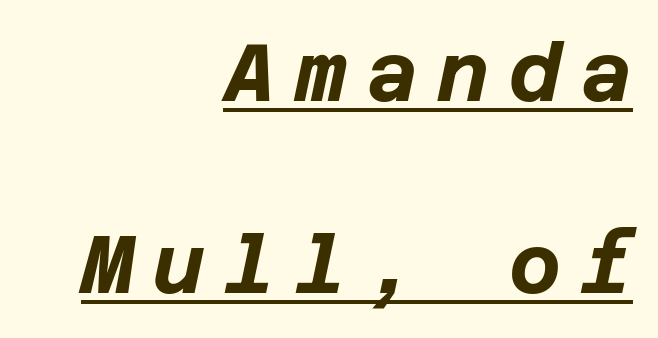
{"italic": "yes", "lean": "right", "slant_degrees": 12, "bold": "yes", "weight": "bold", "width": "normal", "stroke_contrast": "low", "x_height": "large", "underline": "yes", "align": "right", "line_spacing": "loose", "line_spacing_ratio": 2.4, "letter_spacing": "wide", "letter_spacing_em": 0.24, "glyph_px": 80}
